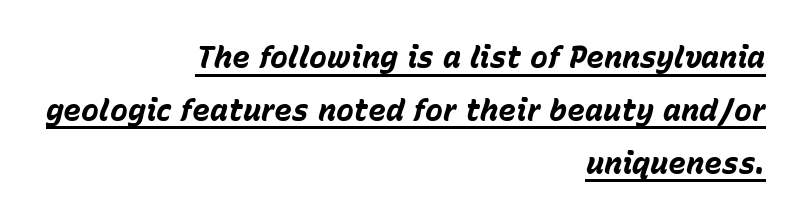
The image shows 30 px bold type, italic (leaning right); set right-aligned, line spacing 1.76x, normal letter spacing, underlined; low stroke contrast and a medium x-height.
